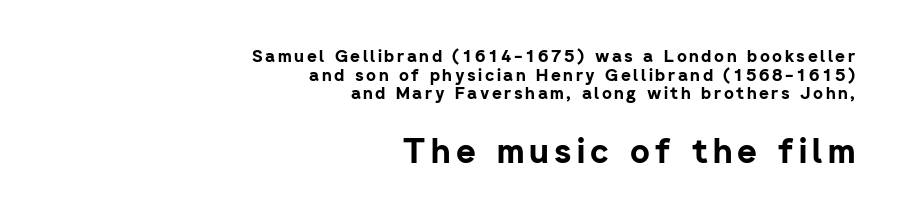
Q: Is the text bold? A: Yes.
Q: Is the text italic (slanted)? A: No, it is upright.
Q: Is the typeface a serif or a sans-serif typeface? A: Sans-serif.
Q: Is the text underlined? A: No.
Q: How is the paragraph aligned? A: Right-aligned.
Q: Is the spacing between lines tight, normal or loose? A: Tight.
Q: Which block of text is set in a larger size, the first (top) or the second (bottom)? A: The second (bottom) one.
Q: Width (condensed, normal, or wide)? A: Normal.
Q: Stroke contrast? A: Low.
Q: x-height? A: Medium.
Q: Monospaced? A: No.
